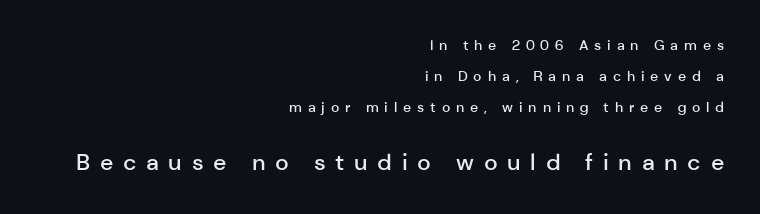
Strokes here are thickened, but only to semibold level. A student would call this right alignment; a typographer would say flush right, rag left. Letter spacing: wide. Beneath every word, the page is bare. In terms of posture, this sample is upright.
